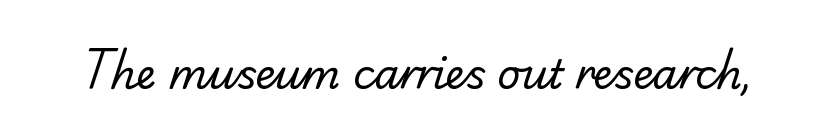
Q: Is the text bold? A: No.
Q: Is the typeface a serif or a sans-serif typeface? A: Serif.
Q: Is the text underlined? A: No.
Q: Is the spacing between letters normal or unusually wide? A: Normal.
Q: Width (condensed, normal, or wide)? A: Normal.
Q: Stroke contrast? A: Low.
Q: x-height? A: Small.
Q: Monospaced? A: No.
